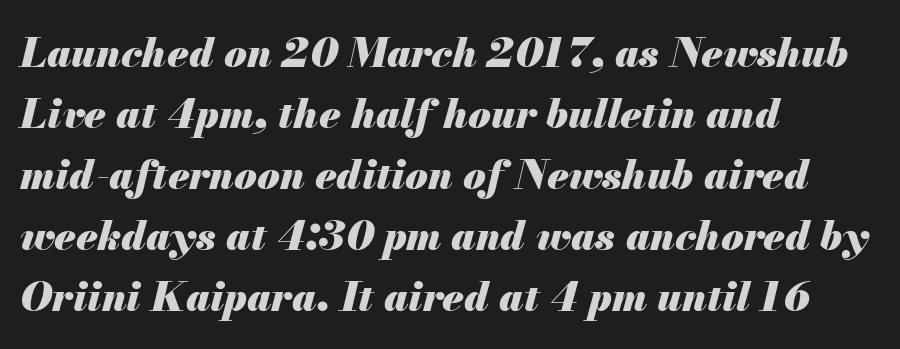
Q: Is the text bold? A: Yes.
Q: Is the text italic (slanted)? A: Yes, it leans right by about 13 degrees.
Q: Is the text underlined? A: No.
Q: How is the paragraph aligned? A: Left-aligned.
Q: Is the spacing between letters normal or unusually wide? A: Normal.
Q: Is the spacing between lines tight, normal or loose? A: Normal.
Q: Width (condensed, normal, or wide)? A: Normal.
Q: Stroke contrast? A: Medium.
Q: x-height? A: Small.
Q: Monospaced? A: No.
